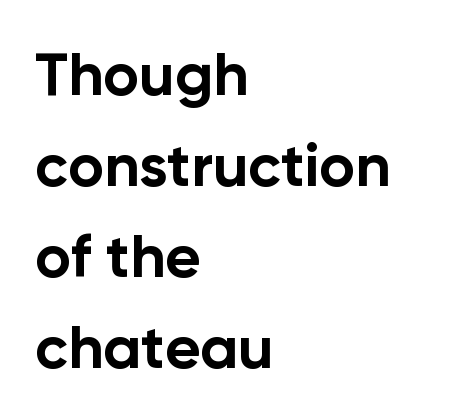
Observe the absence of serifs on each vertical stroke in this sample. The font's upright variant was chosen for this text. Here the designer chose a conventional face with non-uniform glyph widths. Typeset ragged right — the left edge is the straight one. As a designer I'd log this as weight 700, bold.
